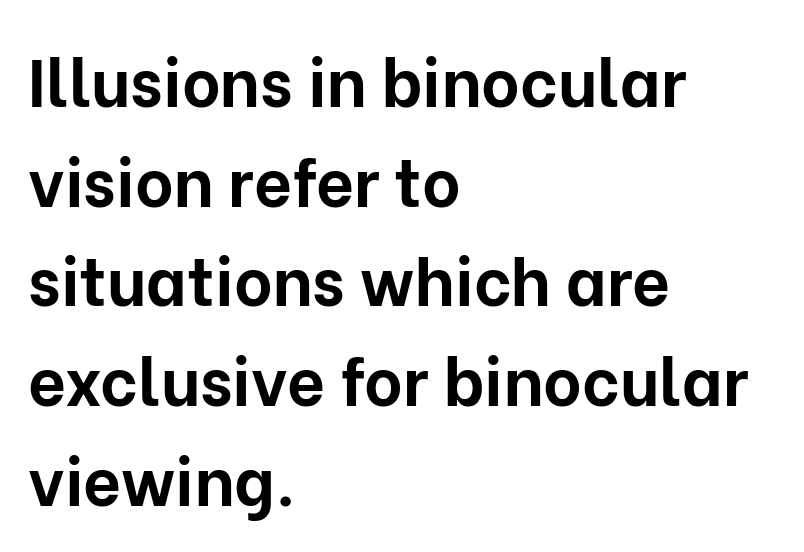
The rows are spaced the way most documents space them. The gaps between neighbouring characters are ordinary and unremarkable. I'd call this a sans setting — the letters go barefoot. Visually the block forms a straight wall on the left and a jagged coastline on the right. The specimen reads as upright at a glance. Spacing verdict: proportional, widths tailored to each character.
